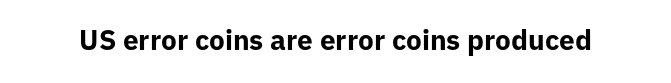
The image shows 28 px bold sans-serif type, upright; set normal letter spacing, not underlined; low stroke contrast and a medium x-height.
